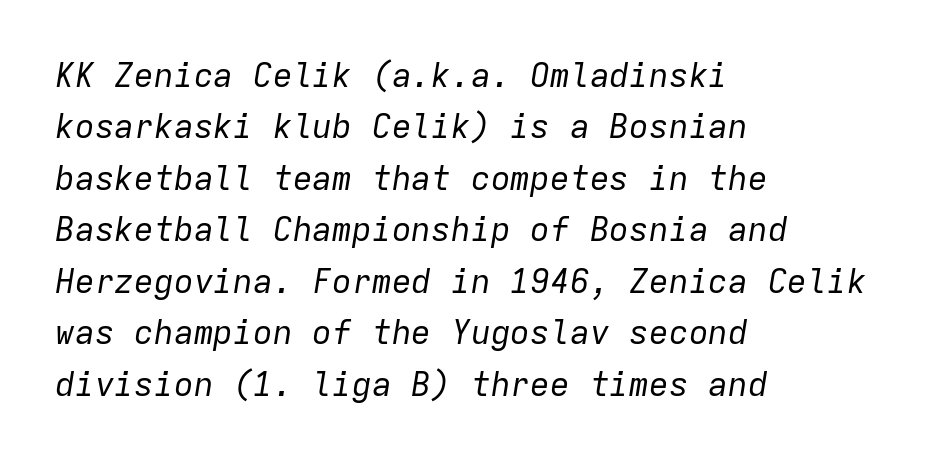
The image shows 33 px regular-weight type, italic (leaning right), monospaced; set left-aligned, normal line spacing (1.56x), normal letter spacing, not underlined; low stroke contrast and a medium x-height.
